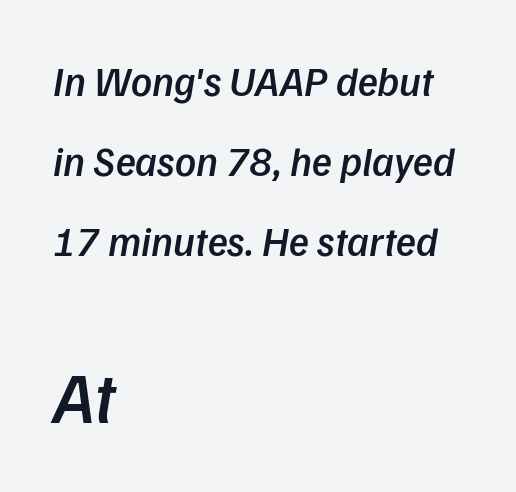
Q: Is the text bold? A: Semi-bold.
Q: Is the text italic (slanted)? A: Yes, it leans right by about 9 degrees.
Q: Is the text underlined? A: No.
Q: How is the paragraph aligned? A: Left-aligned.
Q: Is the spacing between letters normal or unusually wide? A: Normal.
Q: Is the spacing between lines tight, normal or loose? A: Loose.
Q: Which block of text is set in a larger size, the first (top) or the second (bottom)? A: The second (bottom) one.
Q: Width (condensed, normal, or wide)? A: Normal.
Q: Stroke contrast? A: Low.
Q: x-height? A: Medium.
Q: Monospaced? A: No.
